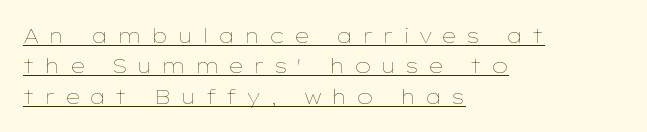
The space between consecutive lines is moderate. Notice how a bar underscores the lettering throughout. Left-aligned paragraph, ragged on the right. Short note: letters widely spaced. It's the straight-up-and-down kind of type. Heft: none added — not bold.
